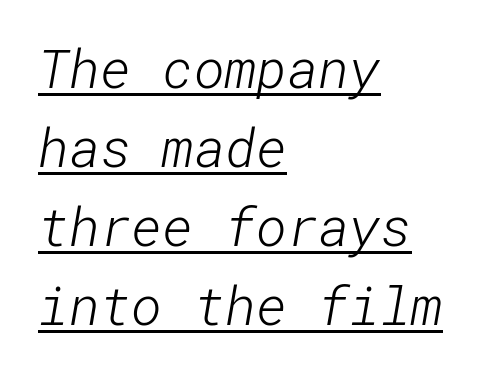
Q: Is the text bold? A: No.
Q: Is the typeface a serif or a sans-serif typeface? A: Sans-serif.
Q: Is the text underlined? A: Yes.
Q: How is the paragraph aligned? A: Left-aligned.
Q: Is the spacing between letters normal or unusually wide? A: Normal.
Q: Is the spacing between lines tight, normal or loose? A: Normal.
Q: Width (condensed, normal, or wide)? A: Normal.
Q: Stroke contrast? A: Low.
Q: x-height? A: Medium.
